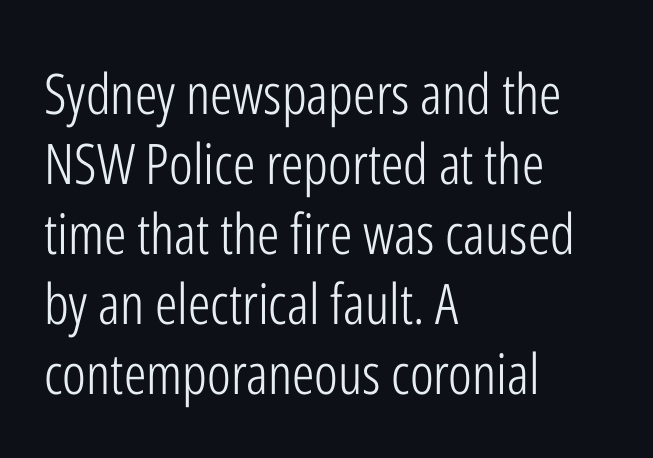
Q: Is the text bold? A: No.
Q: Is the text italic (slanted)? A: No, it is upright.
Q: Is the typeface a serif or a sans-serif typeface? A: Sans-serif.
Q: Is the text underlined? A: No.
Q: How is the paragraph aligned? A: Left-aligned.
Q: Is the spacing between letters normal or unusually wide? A: Normal.
Q: Is the spacing between lines tight, normal or loose? A: Normal.
Q: Width (condensed, normal, or wide)? A: Condensed.
Q: Stroke contrast? A: Low.
Q: x-height? A: Medium.
Q: Monospaced? A: No.
